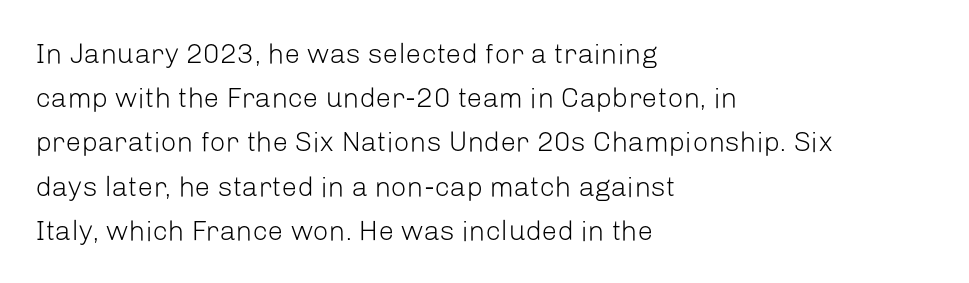
You can tell from the bare stems that sans-serif type was used. Ascenders rise straight up at ninety degrees. Underline: absent. Compared with typical body copy, the letter spacing here is the same. Vertical stems look standard width or narrower in stroke.
